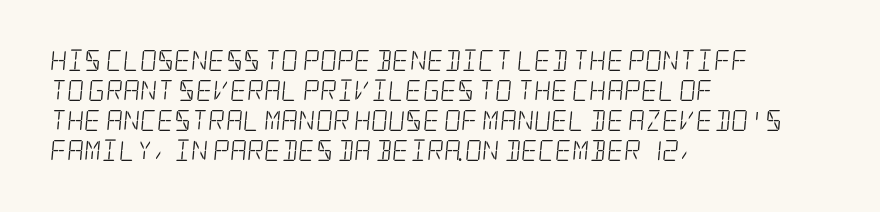
{"bold": "no", "underline": "no", "align": "left", "line_spacing": "normal", "line_spacing_ratio": 1.43, "letter_spacing": "normal", "letter_spacing_em": 0.0, "glyph_px": 21}
